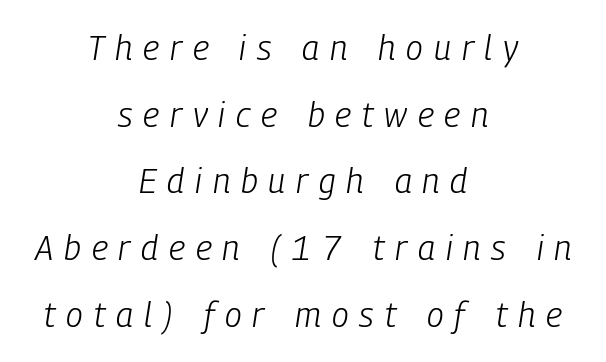
The typesetter chose a symmetrical, centered arrangement here. Looks like regular typesetting: each glyph gets only the width it needs. Heaviness? Minimal to ordinary, like unemphasized prose. The passage shown has open, widely tracked lettering throughout. If you drew a line through each stem, it would be angled. Underlining? Definitely not there.
